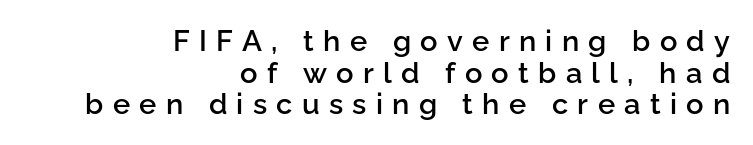
Q: Is the text bold? A: Semi-bold.
Q: Is the text italic (slanted)? A: No, it is upright.
Q: Is the typeface a serif or a sans-serif typeface? A: Sans-serif.
Q: Is the text underlined? A: No.
Q: How is the paragraph aligned? A: Right-aligned.
Q: Is the spacing between letters normal or unusually wide? A: Unusually wide.
Q: Is the spacing between lines tight, normal or loose? A: Tight.
Q: Width (condensed, normal, or wide)? A: Normal.
Q: Stroke contrast? A: Low.
Q: x-height? A: Medium.
Q: Monospaced? A: No.
